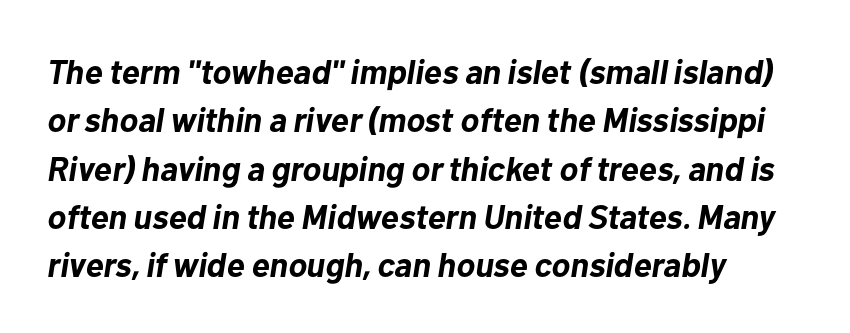
The image shows 34 px bold type, italic (leaning right); set left-aligned, normal line spacing (1.42x), normal letter spacing, not underlined; low stroke contrast and a medium x-height.
